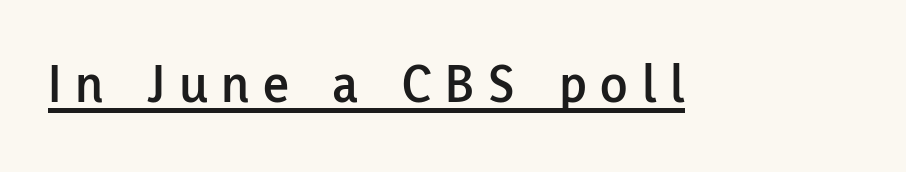
{"serif": "no", "italic": "no", "width": "normal", "stroke_contrast": "low", "x_height": "medium", "monospaced": "no", "underline": "yes", "letter_spacing": "wide", "letter_spacing_em": 0.25, "glyph_px": 56}
